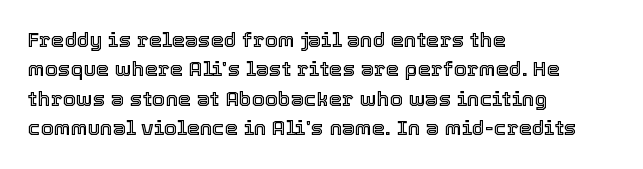
If you drew a ruler down the left edge, every line would touch it. The foot of each line stays bare and open. What's the leading like? Ordinary, nothing unusual. The axis of the letterforms is exactly vertical. Observe the ordinary spacing: letters are neighbours, not strangers.
